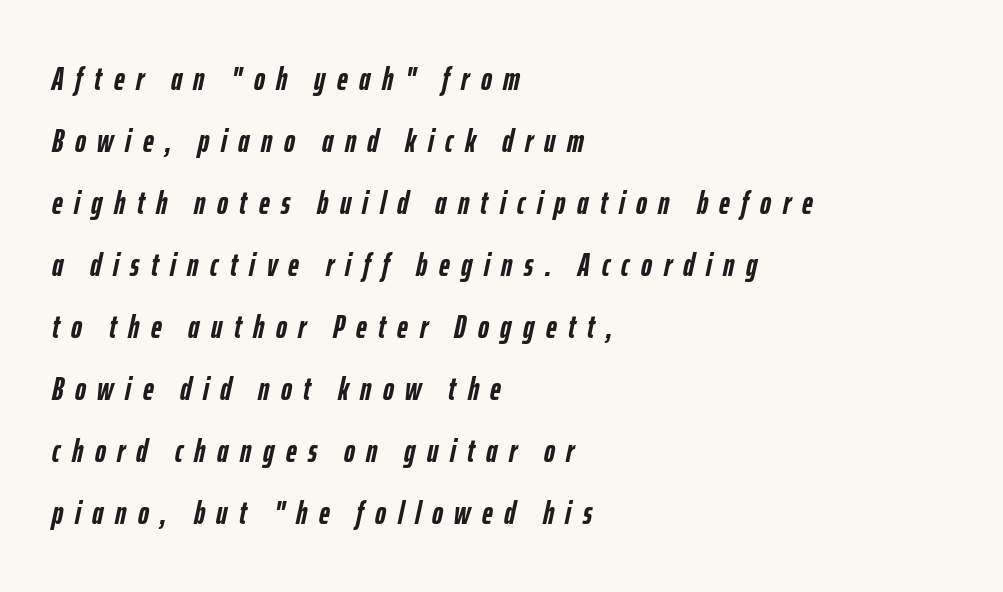
The image shows 33 px semibold, condensed type, italic (leaning right); set left-aligned, line spacing 1.88x, unusually wide letter spacing (+0.35 em), not underlined; low stroke contrast and a medium x-height.
